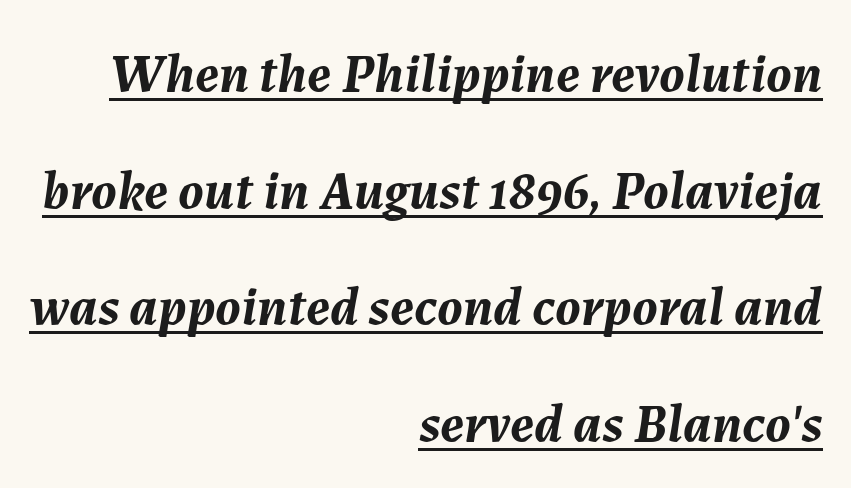
{"italic": "yes", "lean": "right", "slant_degrees": 7, "bold": "yes", "weight": "semibold", "width": "normal", "stroke_contrast": "medium", "x_height": "medium", "monospaced": "no", "underline": "yes", "align": "right", "line_spacing": "loose", "line_spacing_ratio": 2.12, "letter_spacing": "normal", "letter_spacing_em": 0.0, "glyph_px": 55}
